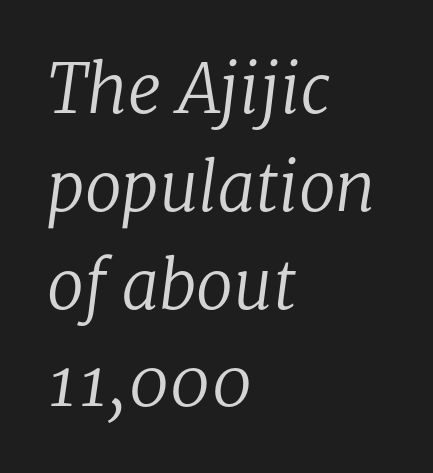
{"serif": "yes", "italic": "yes", "lean": "right", "slant_degrees": 8, "bold": "no", "weight": "regular", "width": "normal", "stroke_contrast": "low", "x_height": "medium", "monospaced": "no", "underline": "no", "align": "left", "line_spacing": "normal", "line_spacing_ratio": 1.46, "letter_spacing": "normal", "letter_spacing_em": 0.0, "glyph_px": 67}
